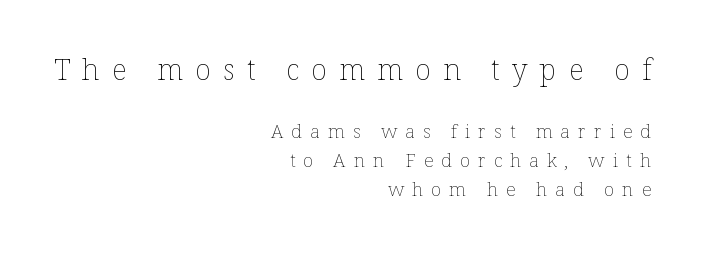
Q: Is the text bold? A: No.
Q: Is the text italic (slanted)? A: No, it is upright.
Q: Is the text underlined? A: No.
Q: How is the paragraph aligned? A: Right-aligned.
Q: Is the spacing between letters normal or unusually wide? A: Unusually wide.
Q: Is the spacing between lines tight, normal or loose? A: Normal.
Q: Which block of text is set in a larger size, the first (top) or the second (bottom)? A: The first (top) one.
Q: Width (condensed, normal, or wide)? A: Normal.
Q: Stroke contrast? A: Low.
Q: x-height? A: Medium.
Q: Monospaced? A: No.
